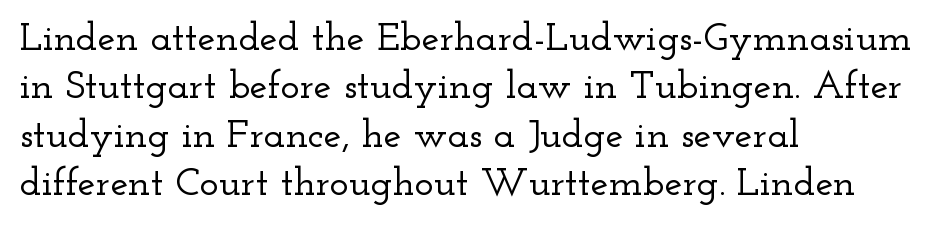
Ascenders rise straight up at ninety degrees. Here the designer chose a conventional face with non-uniform glyph widths. Casual observation: everything's shoved over to the left. Quick note: underline off. The passage shown is typeset with a serif family.
